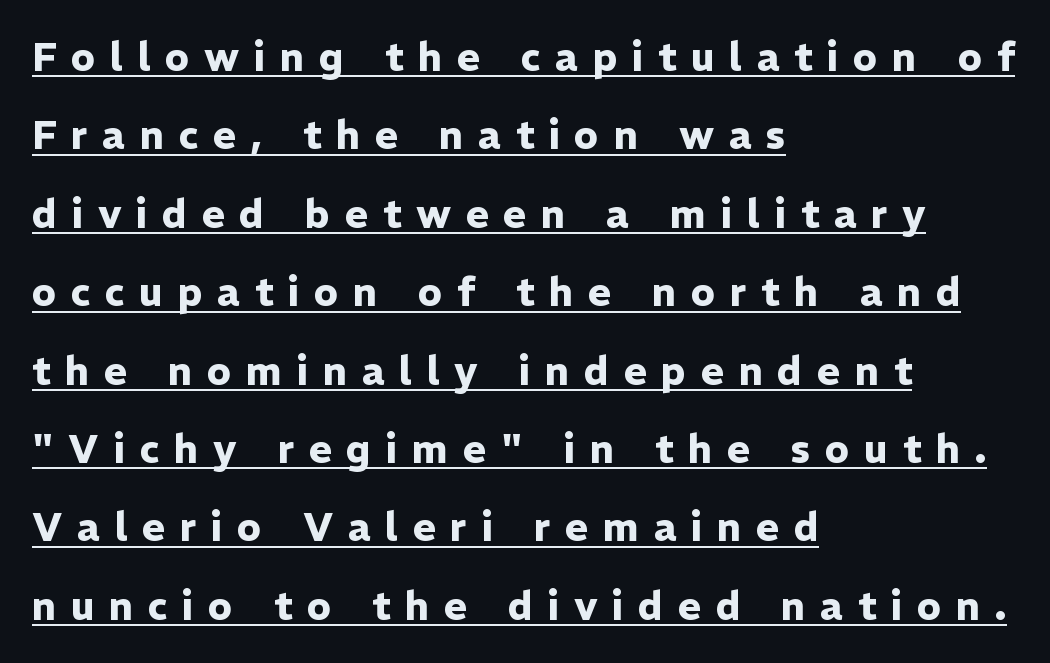
The image shows 39 px heavy sans-serif type, upright; set left-aligned, loose line spacing (2.01x), unusually wide letter spacing (+0.38 em), underlined; low stroke contrast and a medium x-height.
